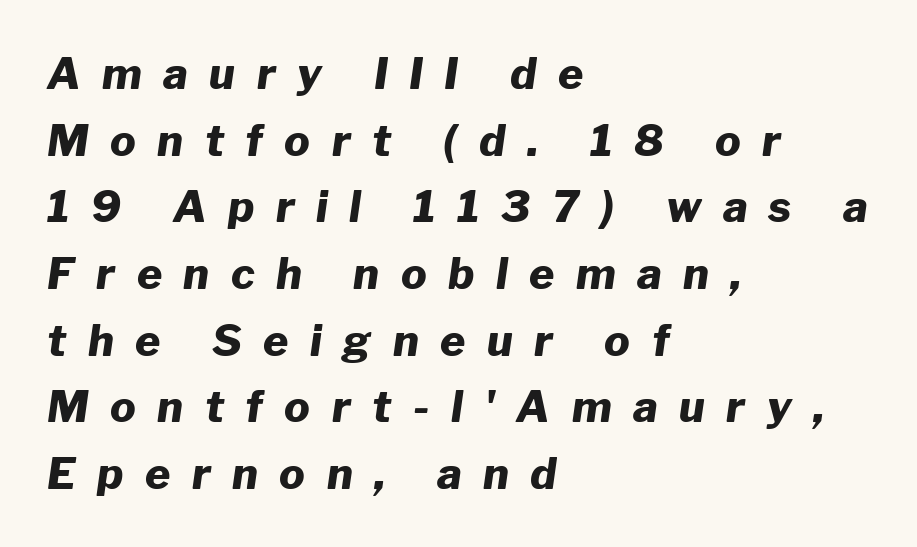
Q: Is the text bold? A: Yes.
Q: Is the text italic (slanted)? A: Yes, it leans right by about 8 degrees.
Q: Is the text underlined? A: No.
Q: How is the paragraph aligned? A: Left-aligned.
Q: Is the spacing between letters normal or unusually wide? A: Unusually wide.
Q: Is the spacing between lines tight, normal or loose? A: Normal.
Q: Width (condensed, normal, or wide)? A: Normal.
Q: Stroke contrast? A: Low.
Q: x-height? A: Medium.
Q: Monospaced? A: No.
